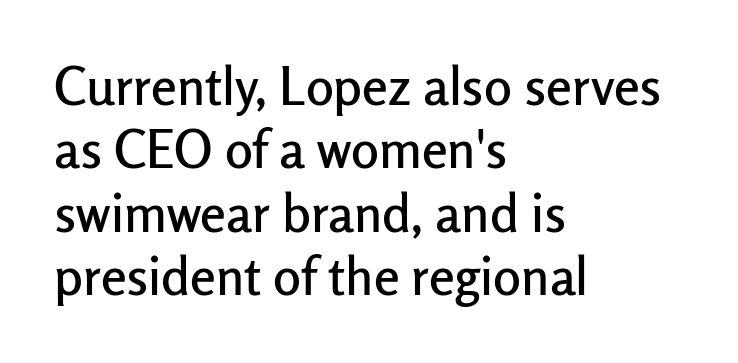
The image shows 52 px sans-serif type, upright; set left-aligned, line spacing 1.22x, normal letter spacing, not underlined; low stroke contrast and a medium x-height.
